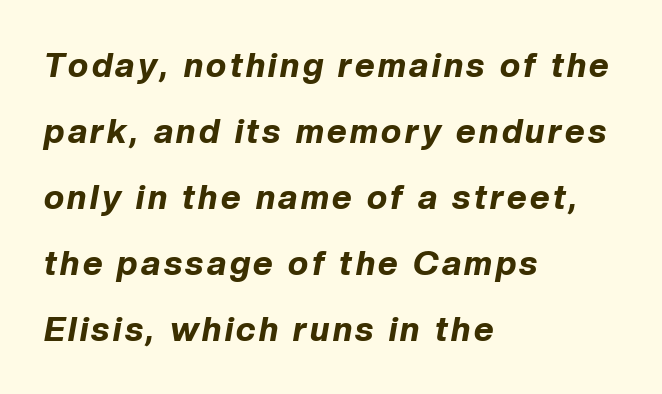
The image shows 34 px bold type, italic (leaning right); set left-aligned, loose line spacing (1.94x), not underlined; low stroke contrast and a medium x-height.
